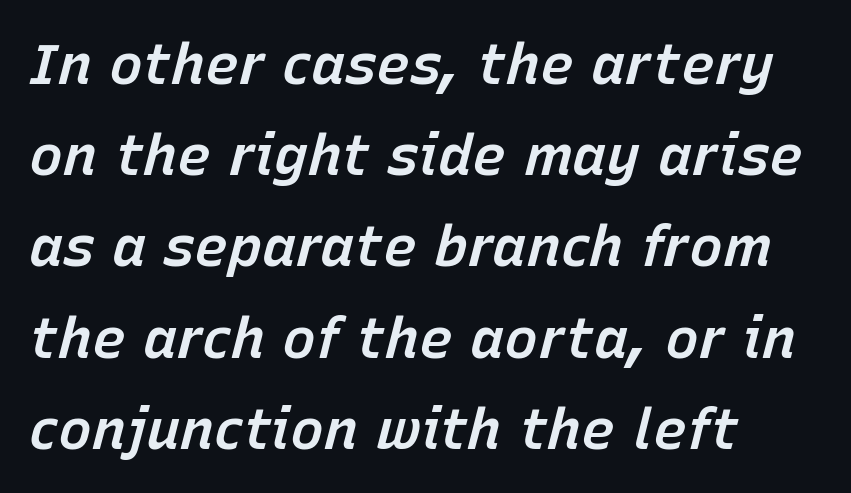
The image shows 57 px semibold type, italic (leaning right); set left-aligned, normal line spacing (1.6x), normal letter spacing, not underlined; low stroke contrast and a medium x-height.
